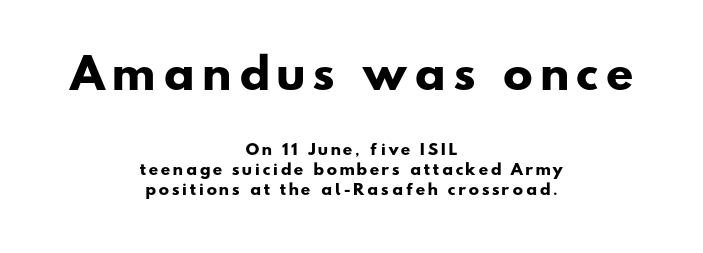
Q: Is the text bold? A: Yes.
Q: Is the typeface a serif or a sans-serif typeface? A: Sans-serif.
Q: Is the text underlined? A: No.
Q: How is the paragraph aligned? A: Centered.
Q: Is the spacing between letters normal or unusually wide? A: Unusually wide.
Q: Is the spacing between lines tight, normal or loose? A: Normal.
Q: Which block of text is set in a larger size, the first (top) or the second (bottom)? A: The first (top) one.
Q: Width (condensed, normal, or wide)? A: Wide.
Q: Stroke contrast? A: Low.
Q: x-height? A: Small.
Q: Monospaced? A: No.
